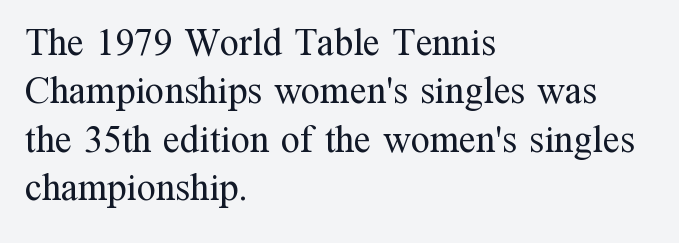
The image shows 38 px regular-weight serif type, upright; set left-aligned, normal line spacing (1.27x), normal letter spacing, not underlined; medium stroke contrast and a medium x-height.
